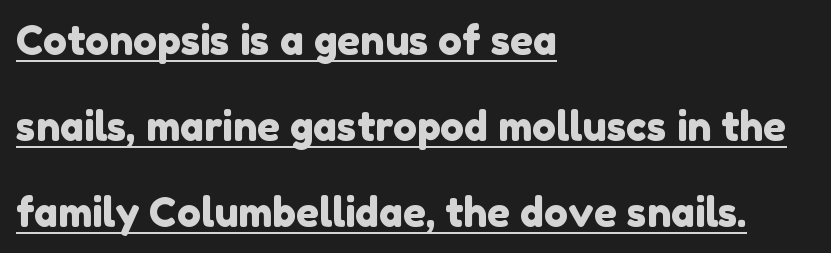
{"serif": "no", "width": "normal", "stroke_contrast": "low", "x_height": "medium", "monospaced": "no", "underline": "yes", "align": "left", "line_spacing": "loose", "line_spacing_ratio": 2.15, "letter_spacing": "normal", "letter_spacing_em": 0.0, "glyph_px": 40}
